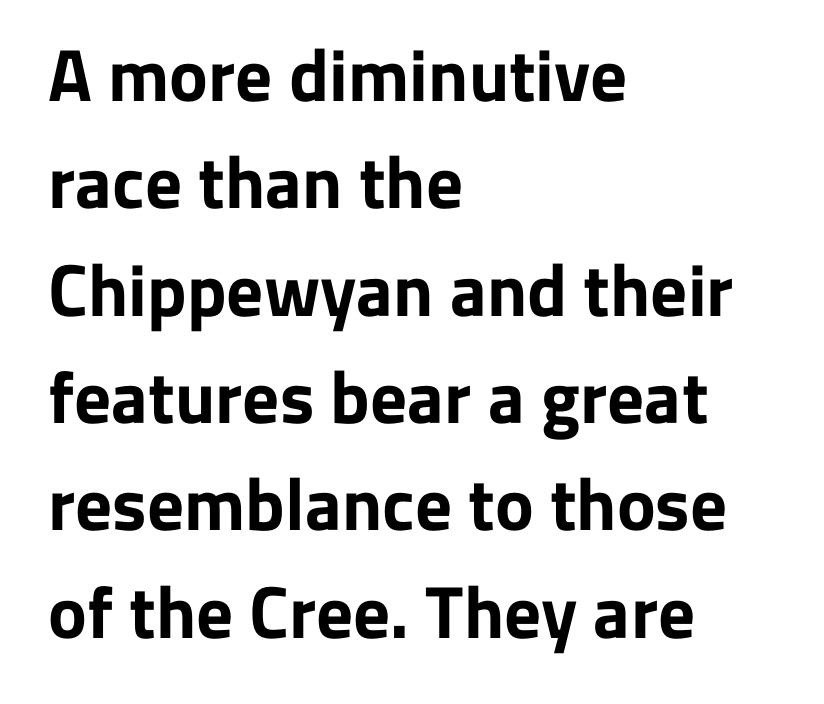
A typesetter would mark this as roman, not italic. How heavy is the stroke? Heavy — this is a bold. All the whitespace from short lines collects on the right. Spacing verdict: proportional, widths tailored to each character. Each letter's strokes conclude bluntly, with no projecting serifs.
